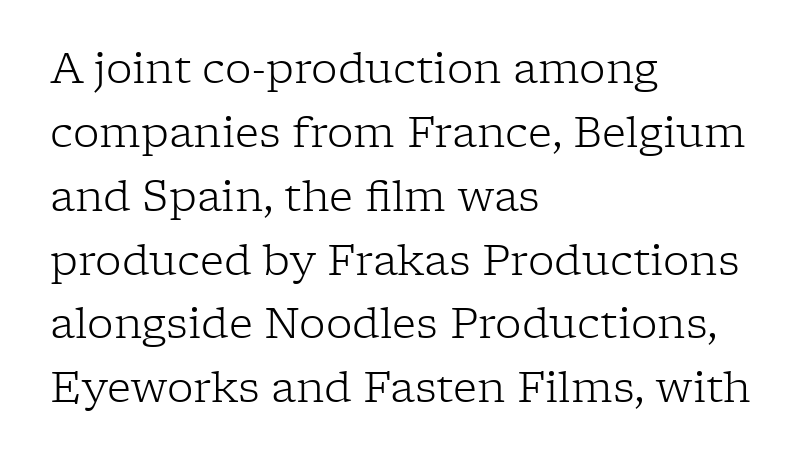
This sample uses an upright cut, with every glyph sitting square on the baseline. Quick note: interline space is typical. Is this a fixed-width face? No — the glyphs have proportional, varying widths. The letterforms sit shoulder to shoulder at normal distance. Alignment: flush left.
